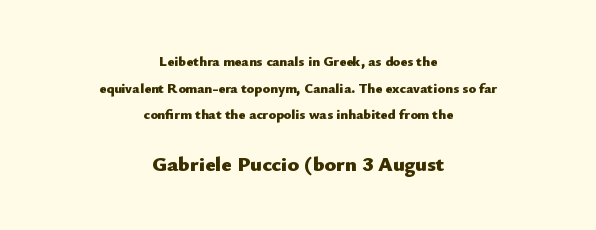
{"italic": "no", "bold": "yes", "underline": "no", "align": "center", "line_spacing": "loose", "line_spacing_ratio": 1.91, "letter_spacing": "normal", "letter_spacing_em": 0.0, "larger_block": "second", "size_ratio": 1.5, "glyph_px": 21}
